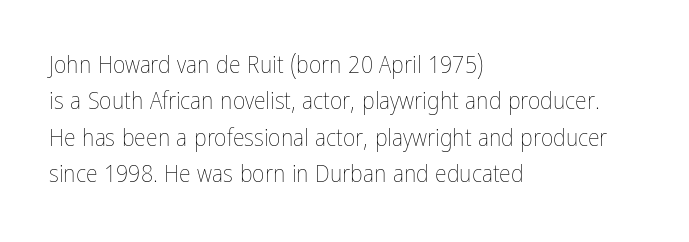
{"italic": "no", "bold": "no", "underline": "no", "align": "left", "line_spacing": "normal", "line_spacing_ratio": 1.52, "letter_spacing": "normal", "letter_spacing_em": 0.0, "glyph_px": 24}
